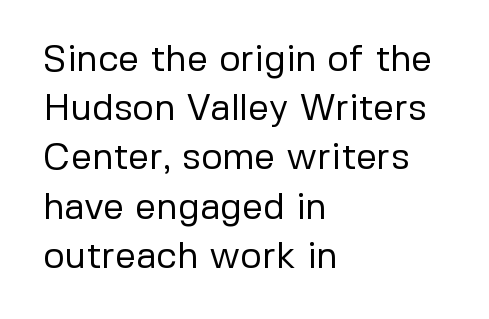
Designer's note — italics off, roman on. Is the type heavy? It reads as light-to-regular instead. Here the designer chose a conventional face with non-uniform glyph widths. Beneath every word, the page is bare.
